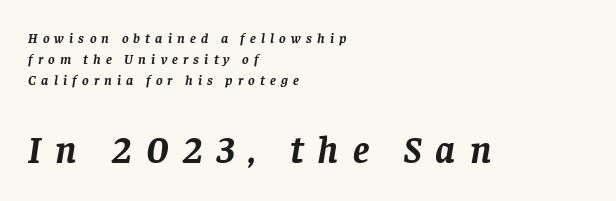
Q: Is the text bold? A: Yes.
Q: Is the text italic (slanted)? A: Yes, it leans right by about 8 degrees.
Q: Is the typeface a serif or a sans-serif typeface? A: Serif.
Q: Is the text underlined? A: No.
Q: How is the paragraph aligned? A: Left-aligned.
Q: Is the spacing between letters normal or unusually wide? A: Unusually wide.
Q: Is the spacing between lines tight, normal or loose? A: Normal.
Q: Which block of text is set in a larger size, the first (top) or the second (bottom)? A: The second (bottom) one.
Q: Width (condensed, normal, or wide)? A: Normal.
Q: Stroke contrast? A: Low.
Q: x-height? A: Large.
Q: Monospaced? A: No.
